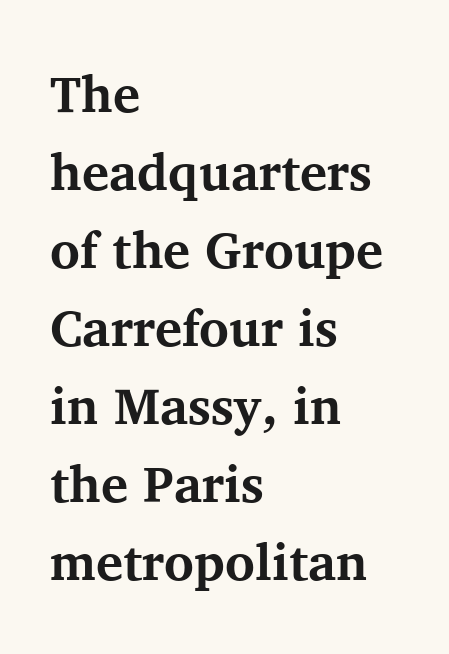
The image shows 51 px bold serif type, upright; set left-aligned, normal line spacing (1.53x), normal letter spacing, not underlined; medium stroke contrast and a medium x-height.
